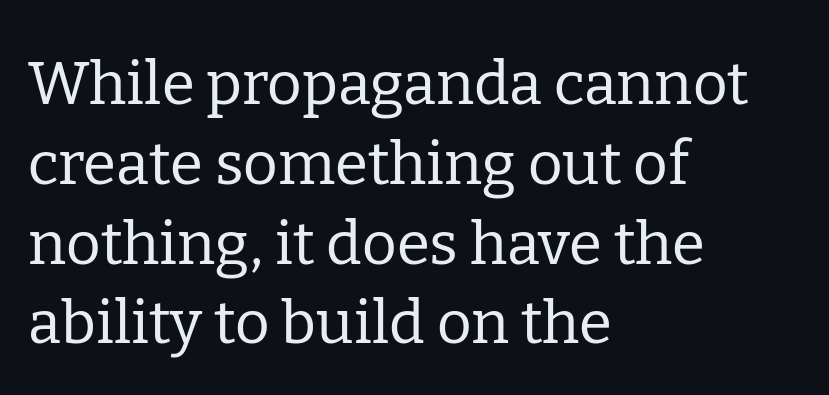
{"serif": "yes", "italic": "no", "bold": "no", "weight": "regular", "width": "normal", "stroke_contrast": "low", "x_height": "medium", "monospaced": "no", "underline": "no", "align": "left", "line_spacing": "normal", "line_spacing_ratio": 1.33, "letter_spacing": "normal", "letter_spacing_em": 0.0, "glyph_px": 60}
